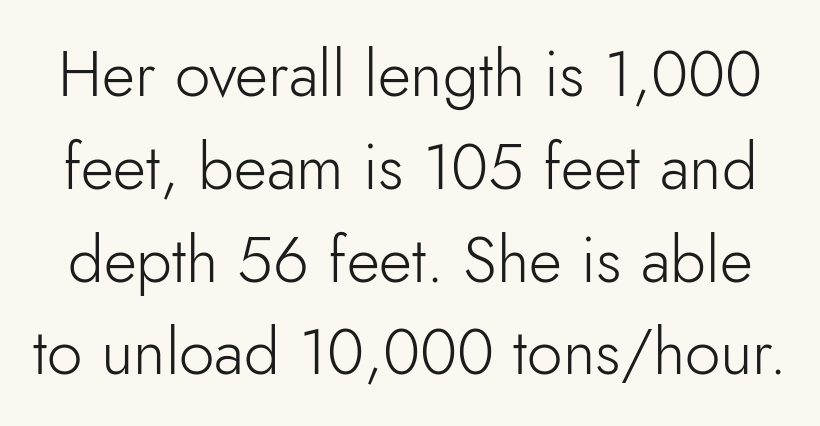
No heavy texture on the line: the type isn't bold. Notice how descenders clear the ascenders below comfortably — that's standard leading. No word sits above an underline. Look at the tracking — it's just the regular setting, nothing added. Ascenders rise straight up at ninety degrees.
